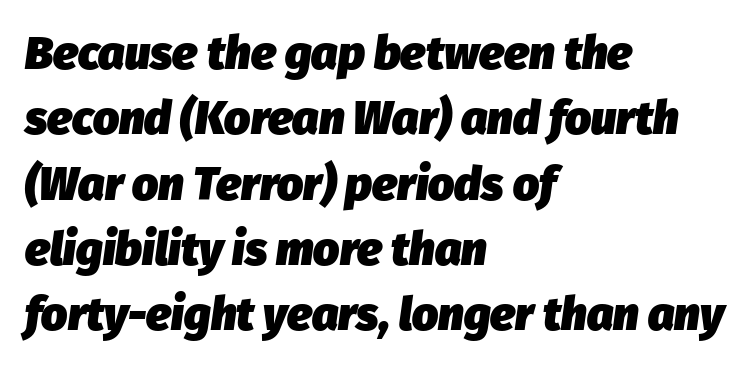
The image shows 46 px heavy type, italic (leaning right); set left-aligned, normal line spacing (1.42x), normal letter spacing, not underlined; low stroke contrast and a medium x-height.
